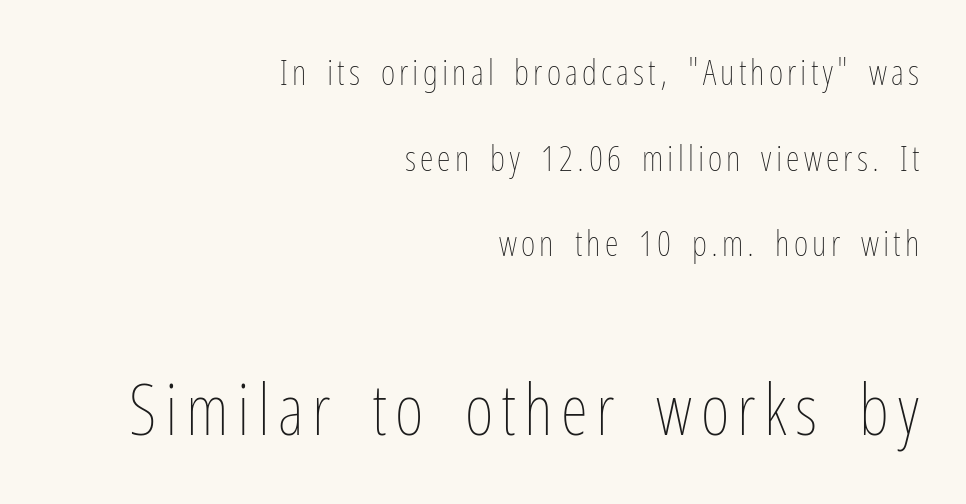
Q: Is the text bold? A: No.
Q: Is the text italic (slanted)? A: No, it is upright.
Q: Is the text underlined? A: No.
Q: How is the paragraph aligned? A: Right-aligned.
Q: Is the spacing between lines tight, normal or loose? A: Loose.
Q: Which block of text is set in a larger size, the first (top) or the second (bottom)? A: The second (bottom) one.
Q: Width (condensed, normal, or wide)? A: Condensed.
Q: Stroke contrast? A: Low.
Q: x-height? A: Medium.
Q: Monospaced? A: No.
